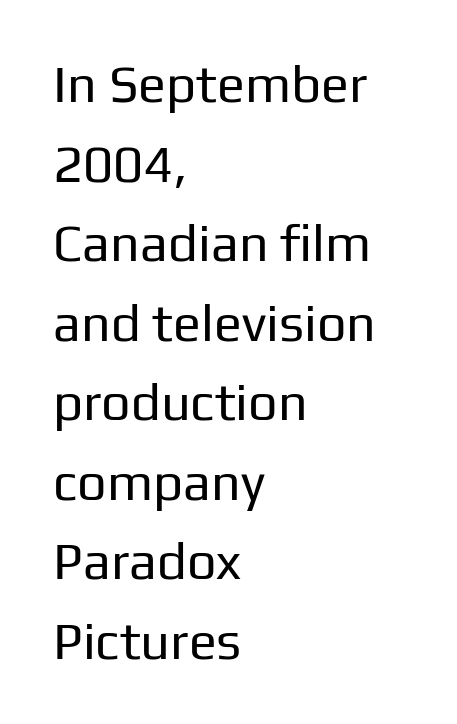
{"serif": "no", "italic": "no", "bold": "no", "weight": "regular", "width": "normal", "stroke_contrast": "low", "x_height": "medium", "monospaced": "no", "underline": "no", "align": "left", "line_spacing": "normal", "line_spacing_ratio": 1.53, "letter_spacing": "normal", "letter_spacing_em": 0.0, "glyph_px": 52}
